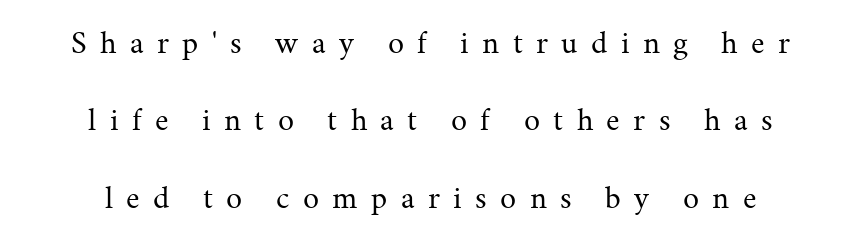
Q: Is the text bold? A: No.
Q: Is the text italic (slanted)? A: No, it is upright.
Q: Is the typeface a serif or a sans-serif typeface? A: Serif.
Q: Is the text underlined? A: No.
Q: Is the spacing between letters normal or unusually wide? A: Unusually wide.
Q: Is the spacing between lines tight, normal or loose? A: Loose.
Q: Width (condensed, normal, or wide)? A: Normal.
Q: Stroke contrast? A: Medium.
Q: x-height? A: Medium.
Q: Monospaced? A: No.
